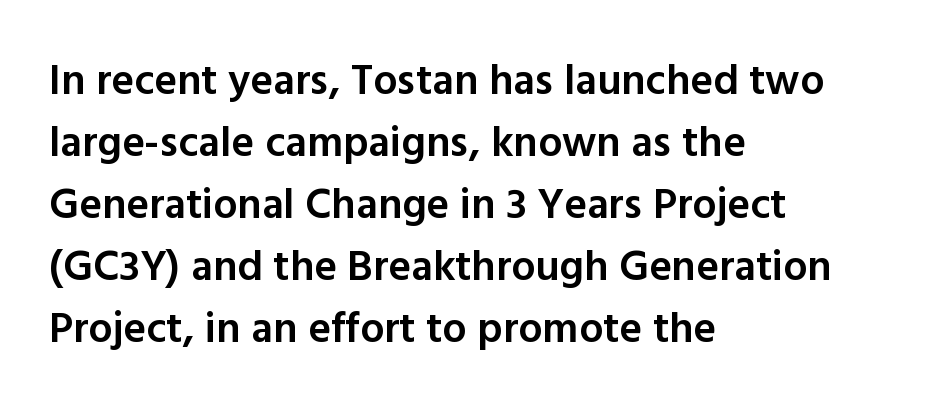
{"serif": "no", "italic": "no", "bold": "semi", "weight": "semibold", "width": "normal", "x_height": "medium", "monospaced": "no", "underline": "no", "align": "left", "line_spacing": "normal", "line_spacing_ratio": 1.44, "letter_spacing": "normal", "letter_spacing_em": 0.0, "glyph_px": 43}
